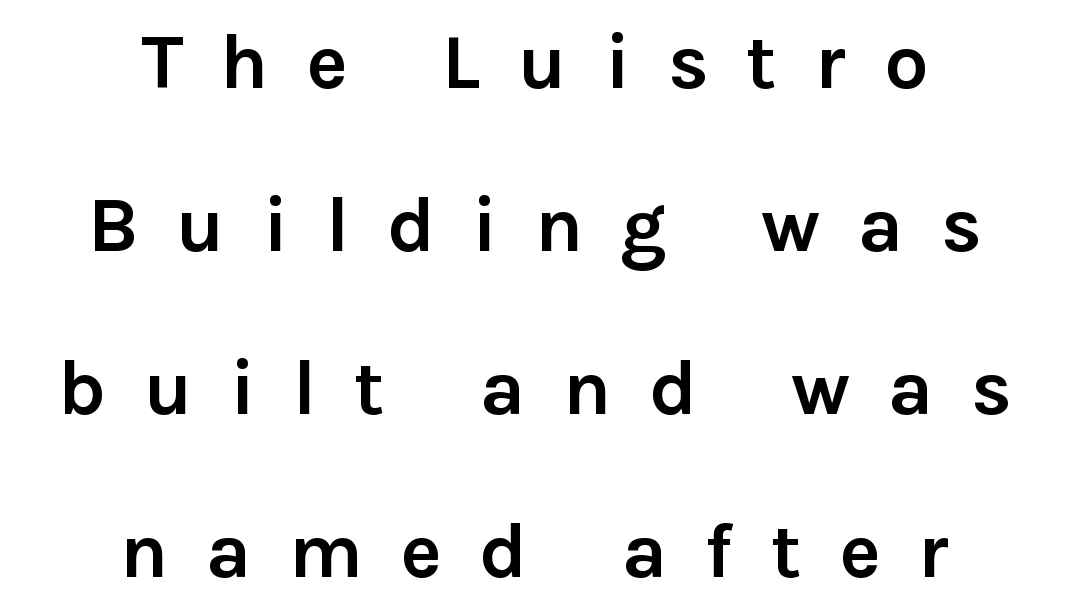
Q: Is the text bold? A: Yes.
Q: Is the text italic (slanted)? A: No, it is upright.
Q: Is the typeface a serif or a sans-serif typeface? A: Sans-serif.
Q: Is the text underlined? A: No.
Q: How is the paragraph aligned? A: Centered.
Q: Is the spacing between letters normal or unusually wide? A: Unusually wide.
Q: Is the spacing between lines tight, normal or loose? A: Loose.
Q: Width (condensed, normal, or wide)? A: Normal.
Q: Stroke contrast? A: Low.
Q: x-height? A: Medium.
Q: Monospaced? A: No.
